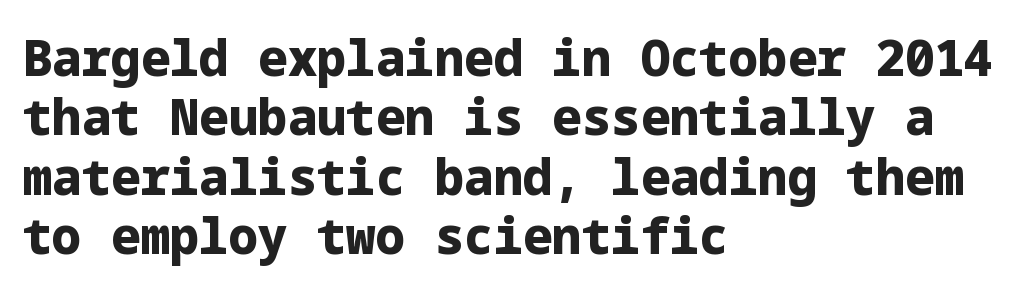
Q: Is the text bold? A: Yes.
Q: Is the text italic (slanted)? A: No, it is upright.
Q: Is the typeface a serif or a sans-serif typeface? A: Sans-serif.
Q: Is the text underlined? A: No.
Q: How is the paragraph aligned? A: Left-aligned.
Q: Is the spacing between letters normal or unusually wide? A: Normal.
Q: Width (condensed, normal, or wide)? A: Normal.
Q: Stroke contrast? A: Low.
Q: x-height? A: Medium.
